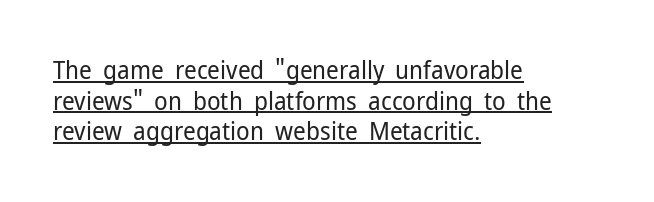
What stands out about the letter spacing? Nothing — it is the standard amount. This is roman type, the default non-slanted kind. These lines stack with their left ends in a neat column. Compared with undecorated copy, this sample adds a rule below the words. Ink coverage per letter is moderate at most.
